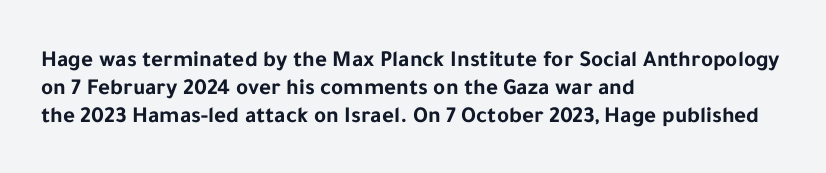
Q: Is the text bold? A: Yes.
Q: Is the text italic (slanted)? A: No, it is upright.
Q: Is the text underlined? A: No.
Q: How is the paragraph aligned? A: Left-aligned.
Q: Is the spacing between letters normal or unusually wide? A: Normal.
